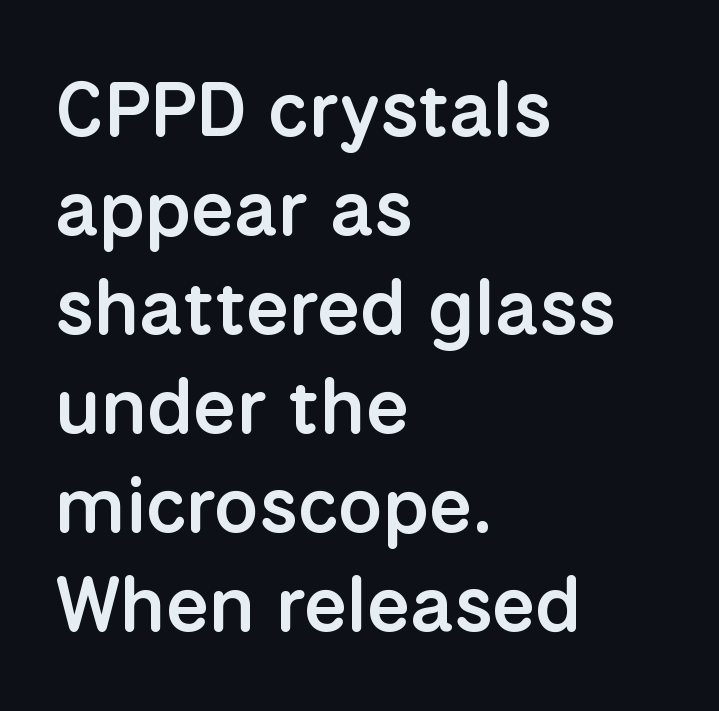
{"serif": "no", "italic": "no", "bold": "semi", "weight": "semibold", "width": "normal", "stroke_contrast": "low", "x_height": "medium", "monospaced": "no", "underline": "no", "align": "left", "line_spacing": "normal", "line_spacing_ratio": 1.27, "letter_spacing": "normal", "letter_spacing_em": 0.0, "glyph_px": 78}
